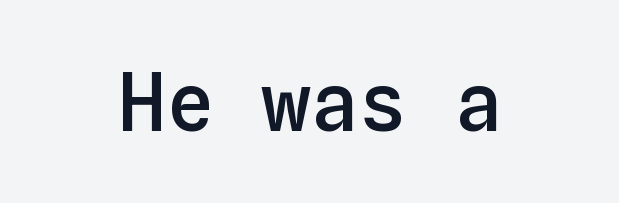
The lettering stays uniformly vertical, giving the passage a roman look. The specimen omits any rule beneath the text block's lines. Every letter is mildly thick-stroked: semibold rather than bold. Horizontal alignment here is central, giving a formal, balanced look. Here the designer chose a console-style face with uniform glyph widths. What stands out about the letter spacing? Nothing — it is the standard amount.
